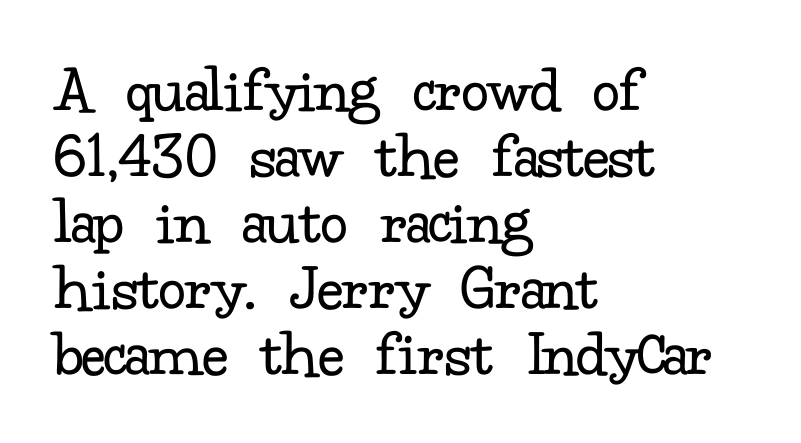
Here the glyphs are tracked normally, forming tight word shapes. These lines stack with their left ends in a neat column. Caption: face not bold, strokes unweighted. The passage shown is not underscored anywhere.
